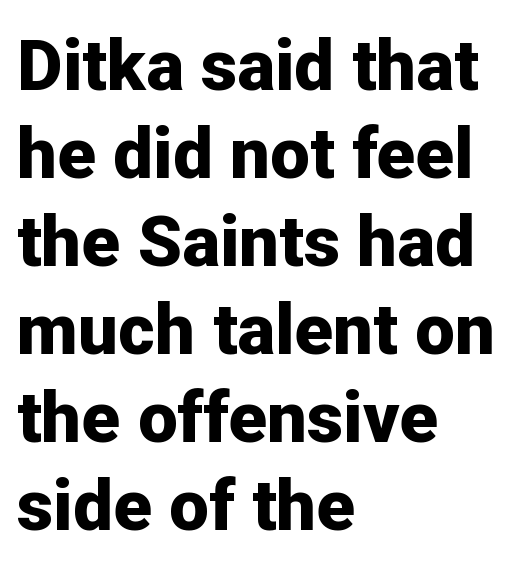
Q: Is the text bold? A: Yes.
Q: Is the text italic (slanted)? A: No, it is upright.
Q: Is the typeface a serif or a sans-serif typeface? A: Sans-serif.
Q: Is the text underlined? A: No.
Q: How is the paragraph aligned? A: Left-aligned.
Q: Is the spacing between letters normal or unusually wide? A: Normal.
Q: Width (condensed, normal, or wide)? A: Normal.
Q: Stroke contrast? A: Low.
Q: x-height? A: Medium.
Q: Monospaced? A: No.
